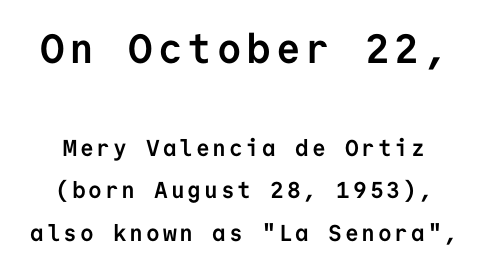
The image shows 41 px semibold sans-serif type, upright, monospaced; set line spacing 1.85x, not underlined; the first (top) block is 1.78x larger; low stroke contrast and a medium x-height.
